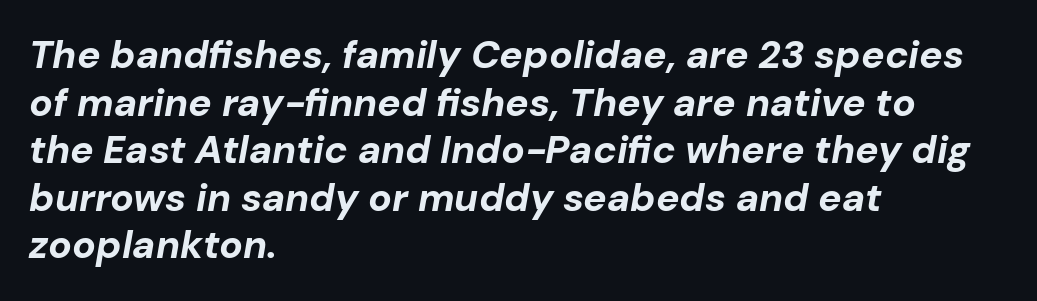
The image shows 39 px bold type, italic (leaning right); set left-aligned, line spacing 1.22x, normal letter spacing, not underlined; low stroke contrast and a medium x-height.
